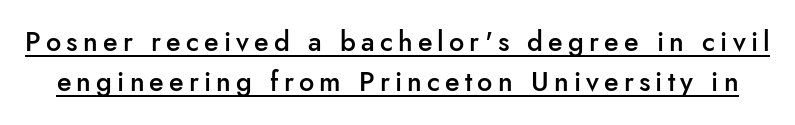
{"italic": "no", "bold": "semi", "underline": "yes", "line_spacing": "normal", "line_spacing_ratio": 1.5, "glyph_px": 27}
